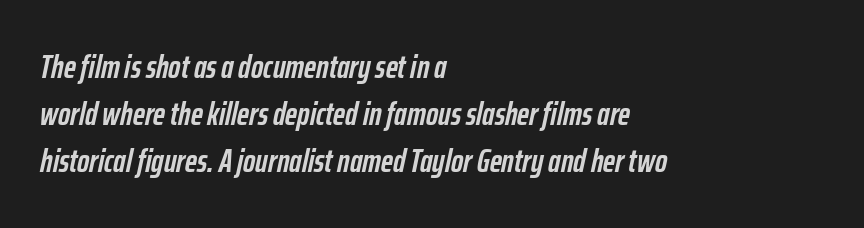
{"italic": "yes", "lean": "right", "slant_degrees": 12, "bold": "yes", "weight": "semibold", "width": "condensed", "stroke_contrast": "low", "x_height": "medium", "monospaced": "no", "underline": "no", "align": "left", "line_spacing": "normal", "line_spacing_ratio": 1.43, "letter_spacing": "normal", "letter_spacing_em": 0.0, "glyph_px": 33}
